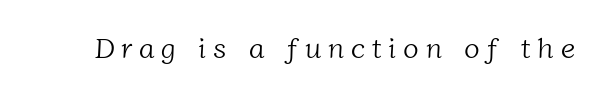
{"serif": "yes", "bold": "no", "weight": "light", "width": "normal", "stroke_contrast": "low", "x_height": "medium", "monospaced": "no", "underline": "no", "letter_spacing": "wide", "letter_spacing_em": 0.23, "glyph_px": 29}
